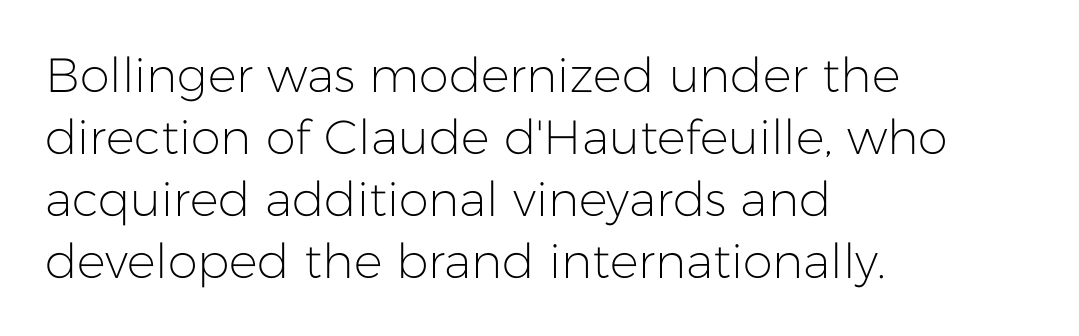
The rows are spaced the way most documents space them. Spacing verdict: proportional, widths tailored to each character. Letters rest on an invisible, unmarked baseline. Notice how the passage keeps a crisp vertical edge on the left only. Look at the bottom of the vertical strokes: they stop flat, with no serifs. The tracking reads as untouched default to a designer's eye.
